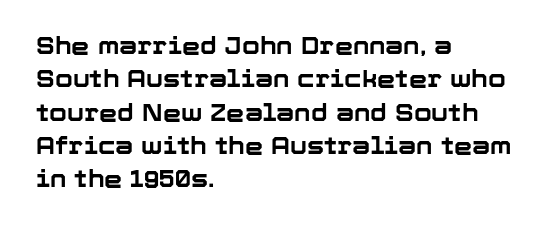
The image shows 23 px bold type, upright; set left-aligned, normal line spacing (1.45x), normal letter spacing, not underlined.
